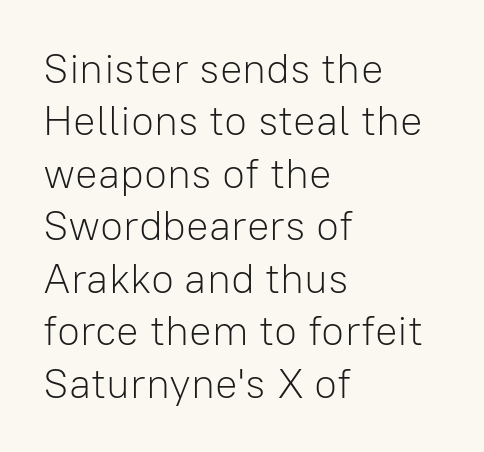
Look at the tracking — it's just the regular setting, nothing added. Each stroke keeps to a modest, everyday thickness or less. The baseline area is clear. A typesetter would call this proportional, since set widths differ per character. The vertical gap from one line to the next is medium. The rendering shows plain stroke endings on the letterforms — a sans-serif design.
